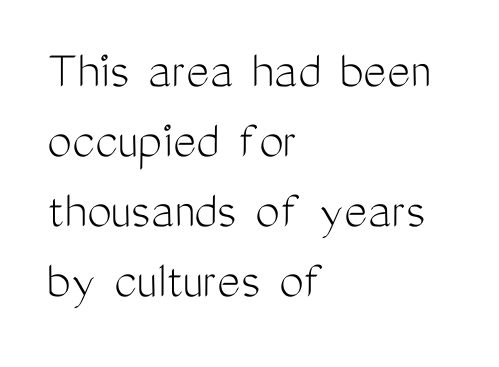
{"serif": "no", "italic": "no", "bold": "no", "weight": "light", "width": "condensed", "stroke_contrast": "medium", "x_height": "medium", "monospaced": "no", "underline": "no", "align": "left", "line_spacing": "normal", "line_spacing_ratio": 1.27, "letter_spacing": "normal", "letter_spacing_em": 0.0, "glyph_px": 55}
